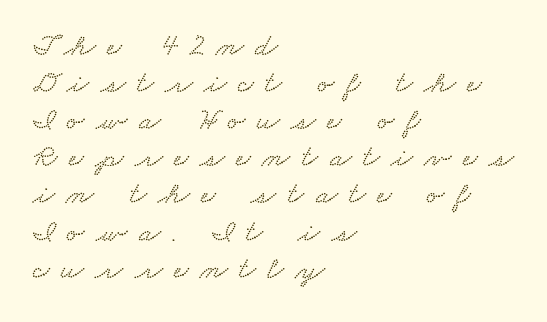
Each letter keeps its own natural width here, so spacing adapts to shape. The gap between lines stays unmarked. Someone cranked the tracking dial way up on this one. Horizontal alignment here is leftward, the default for most running prose.
